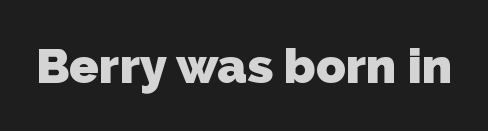
These lines keep a tight, regular rhythm from letter to letter. You can tell from the bare stems that sans-serif type was used. Each row of text sits above clean, open space. A typesetter would call this proportional, since set widths differ per character. This is heavy type, rendered in bold.
